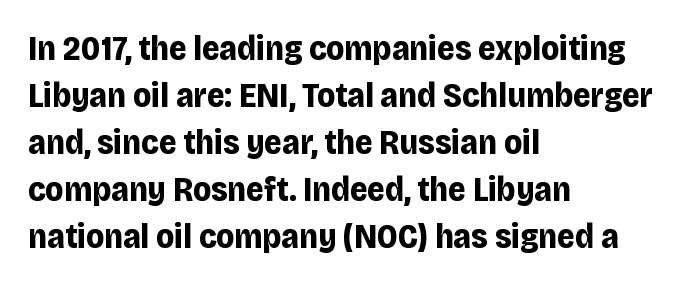
Q: Is the text bold? A: Yes.
Q: Is the text italic (slanted)? A: No, it is upright.
Q: Is the typeface a serif or a sans-serif typeface? A: Sans-serif.
Q: Is the text underlined? A: No.
Q: How is the paragraph aligned? A: Left-aligned.
Q: Is the spacing between letters normal or unusually wide? A: Normal.
Q: Is the spacing between lines tight, normal or loose? A: Normal.
Q: Width (condensed, normal, or wide)? A: Normal.
Q: Stroke contrast? A: Low.
Q: x-height? A: Large.
Q: Monospaced? A: No.
